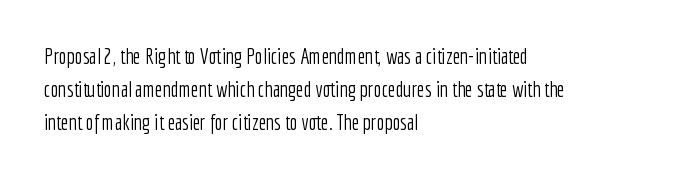
The image shows 21 px text type, upright; set left-aligned, normal line spacing (1.57x), normal letter spacing, not underlined.
